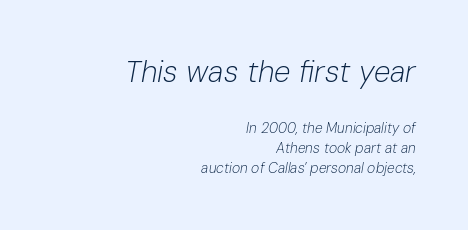
The image shows 30 px light type, italic (leaning right); set right-aligned, normal line spacing (1.43x), normal letter spacing, not underlined; the first (top) block is 2.14x larger; low stroke contrast and a medium x-height.
